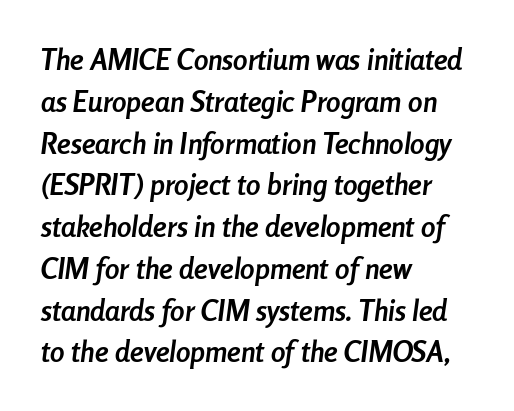
A normal amount of white space separates one row of letters from the next. Note the varied advance widths — an 'i' is clearly narrower than an 'm'. The gap between lines stays unmarked. Tracking here is standard; glyphs follow each other at the usual distance.
